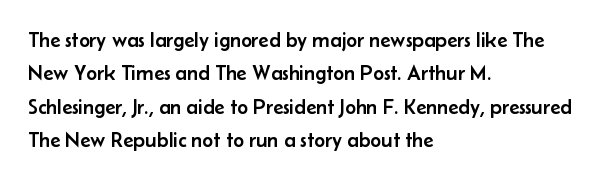
Q: Is the text italic (slanted)? A: No, it is upright.
Q: Is the text underlined? A: No.
Q: How is the paragraph aligned? A: Left-aligned.
Q: Is the spacing between letters normal or unusually wide? A: Normal.
Q: Is the spacing between lines tight, normal or loose? A: Normal.
